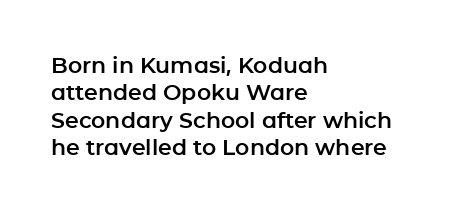
Q: Is the text italic (slanted)? A: No, it is upright.
Q: Is the text underlined? A: No.
Q: How is the paragraph aligned? A: Left-aligned.
Q: Is the spacing between letters normal or unusually wide? A: Normal.
Q: Is the spacing between lines tight, normal or loose? A: Normal.
